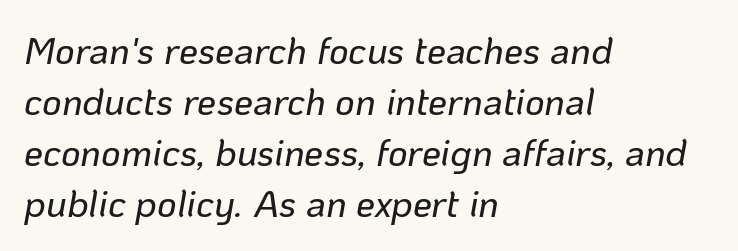
The image shows 38 px text type, italic (leaning right); set left-aligned, normal line spacing (1.34x), normal letter spacing, not underlined; low stroke contrast and a medium x-height.
